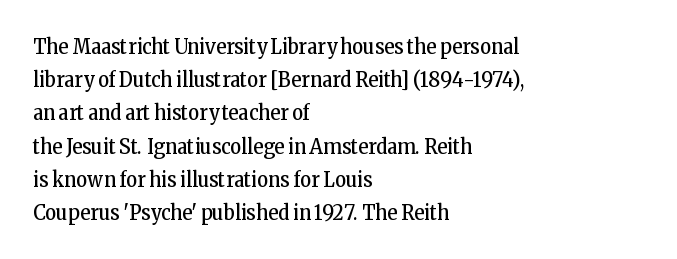
{"italic": "no", "bold": "no", "underline": "no", "align": "left", "line_spacing": "normal", "line_spacing_ratio": 1.58, "letter_spacing": "normal", "letter_spacing_em": 0.0, "glyph_px": 21}
